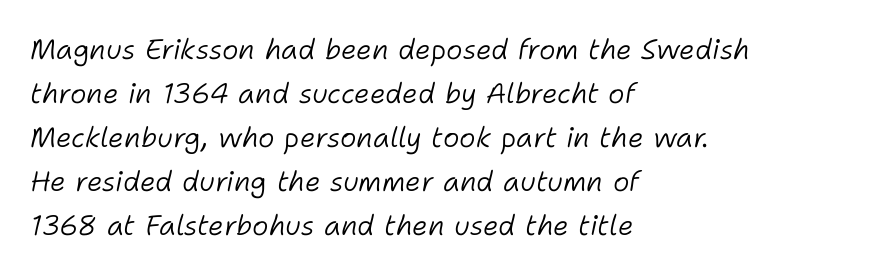
Anything drawn beneath the words? Only blank space. Caption: multi-line text, flush left, ragged right. Stroke thickness stays within the range of a standard reading face or lighter. The axis of the letterforms is tilted away from vertical. What's the leading like? Ordinary, nothing unusual.
